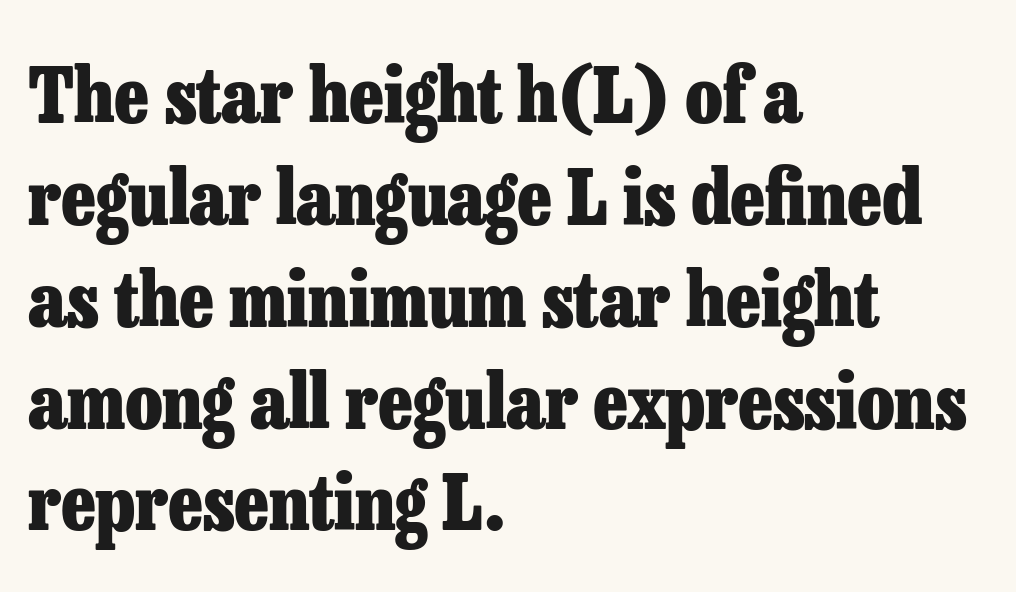
Q: Is the text bold? A: Yes.
Q: Is the text italic (slanted)? A: No, it is upright.
Q: Is the typeface a serif or a sans-serif typeface? A: Serif.
Q: Is the text underlined? A: No.
Q: How is the paragraph aligned? A: Left-aligned.
Q: Is the spacing between letters normal or unusually wide? A: Normal.
Q: Is the spacing between lines tight, normal or loose? A: Normal.
Q: Width (condensed, normal, or wide)? A: Normal.
Q: Stroke contrast? A: Low.
Q: x-height? A: Medium.
Q: Monospaced? A: No.
